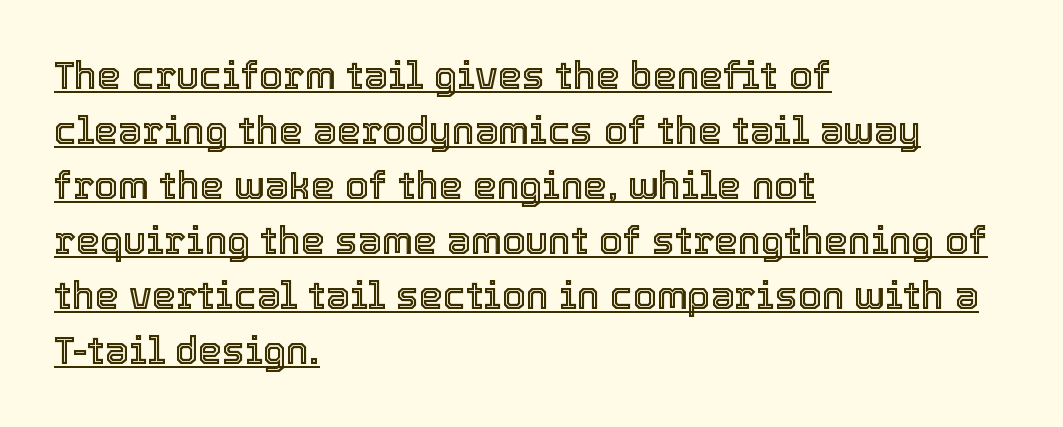
You can see a thin bar hugging the bottom of the glyphs. These lines stack with their left ends in a neat column. The type sits square on the baseline with zero lean. Look at the tracking — it's just the regular setting, nothing added.
